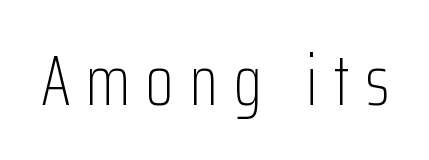
Q: Is the text bold? A: No.
Q: Is the text italic (slanted)? A: No, it is upright.
Q: Is the typeface a serif or a sans-serif typeface? A: Sans-serif.
Q: Is the text underlined? A: No.
Q: Is the spacing between letters normal or unusually wide? A: Unusually wide.
Q: Width (condensed, normal, or wide)? A: Condensed.
Q: Stroke contrast? A: Low.
Q: x-height? A: Medium.
Q: Monospaced? A: No.
